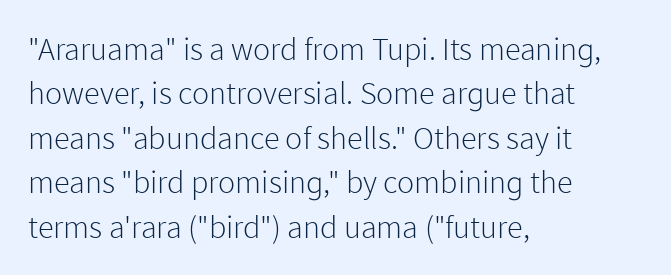
The image shows 32 px light sans-serif type, upright; set left-aligned, normal line spacing (1.39x), normal letter spacing, not underlined; low stroke contrast and a medium x-height.
